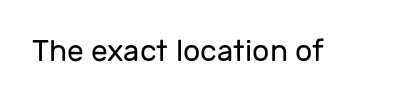
Nope, not italic — everything's standing straight. No letter is thick-stroked: the sample isn't bold. Plain, unruled lines of type. I'd call this a sans setting — the letters go barefoot. Here the designer chose a conventional face with non-uniform glyph widths. The tracking reads as untouched default to a designer's eye.
